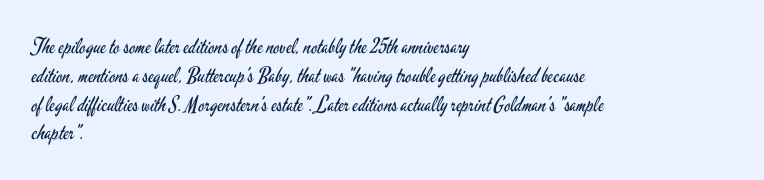
Each new line begins a customary step beneath the previous one. Stems here are at most as thick as an everyday book face. Words appear dense and cohesive because spacing is normal. Descenders hang freely into open space.
